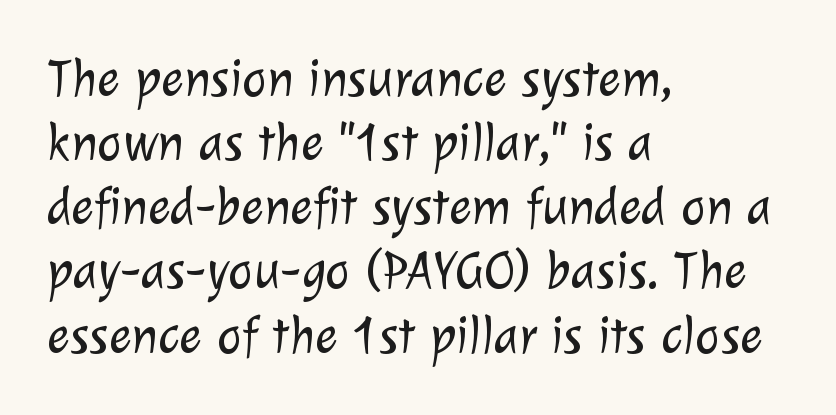
The image shows 53 px light sans-serif type; set left-aligned, line spacing 1.21x, normal letter spacing, not underlined; low stroke contrast and a medium x-height.
